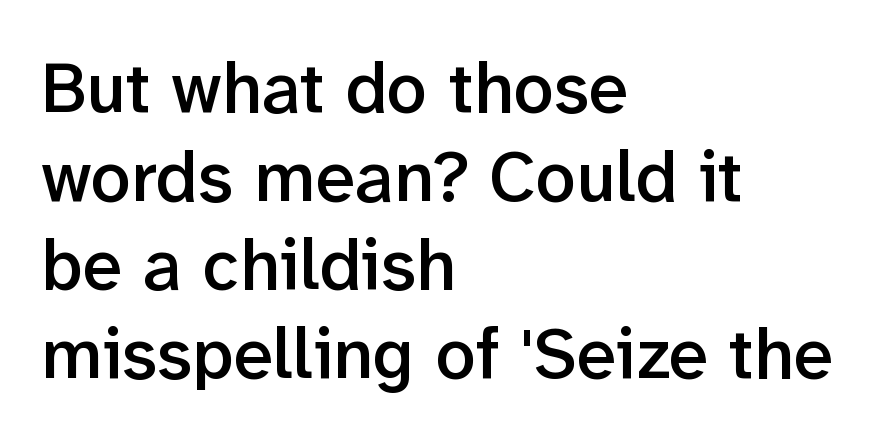
Q: Is the text bold? A: Semi-bold.
Q: Is the text italic (slanted)? A: No, it is upright.
Q: Is the typeface a serif or a sans-serif typeface? A: Sans-serif.
Q: Is the text underlined? A: No.
Q: How is the paragraph aligned? A: Left-aligned.
Q: Is the spacing between letters normal or unusually wide? A: Normal.
Q: Width (condensed, normal, or wide)? A: Normal.
Q: Stroke contrast? A: Low.
Q: x-height? A: Medium.
Q: Monospaced? A: No.
